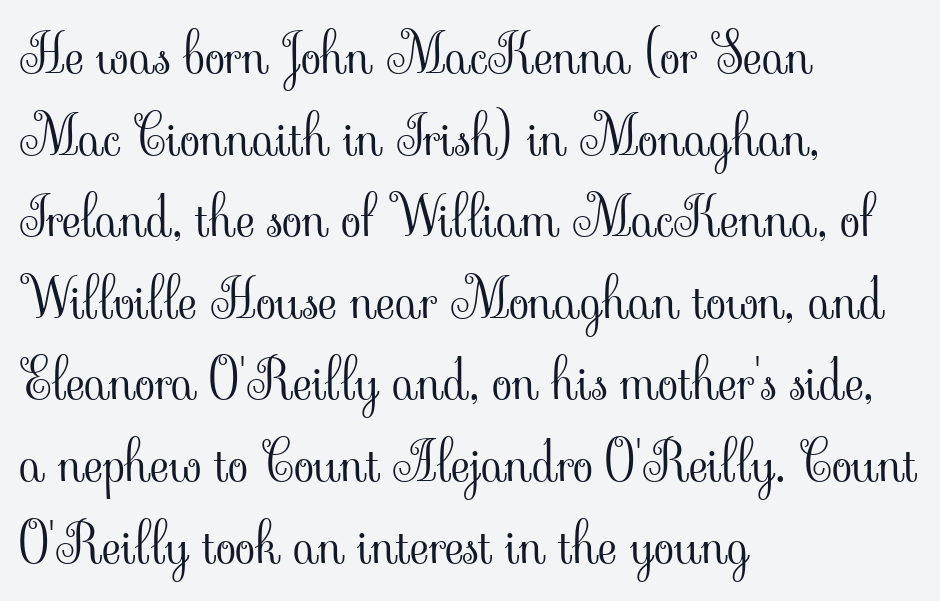
Words appear dense and cohesive because spacing is normal. The characters are drawn with everyday or finer stroke widths. Line beginnings align vertically; line endings do not. A normal amount of white space separates one row of letters from the next. Spacing verdict: proportional, widths tailored to each character. The type family on display is of the serif kind.
